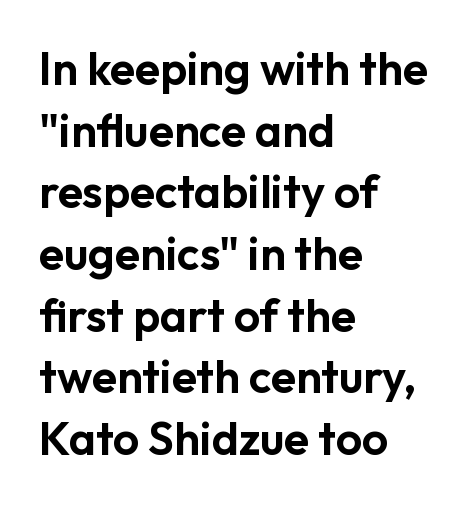
Designer's note — italics off, roman on. The glyphs in this specimen are sans serif. The strip under each line holds only bare page. Normally led — the rows are evenly, conventionally spaced.
